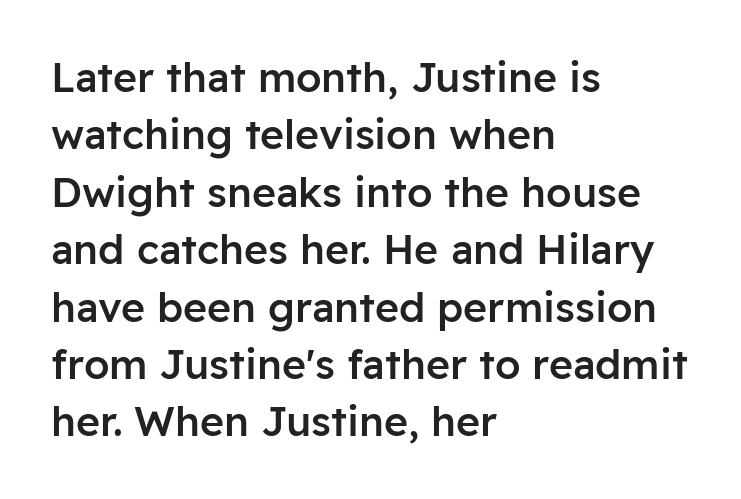
{"serif": "no", "italic": "no", "bold": "semi", "weight": "semibold", "width": "normal", "stroke_contrast": "low", "x_height": "medium", "monospaced": "no", "underline": "no", "align": "left", "line_spacing": "normal", "line_spacing_ratio": 1.4, "letter_spacing": "normal", "letter_spacing_em": 0.0, "glyph_px": 41}
